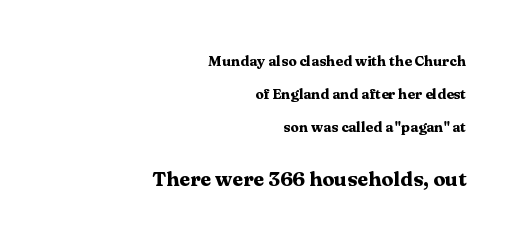
Q: Is the text bold? A: Yes.
Q: Is the text italic (slanted)? A: No, it is upright.
Q: Is the text underlined? A: No.
Q: How is the paragraph aligned? A: Right-aligned.
Q: Is the spacing between letters normal or unusually wide? A: Normal.
Q: Is the spacing between lines tight, normal or loose? A: Loose.
Q: Which block of text is set in a larger size, the first (top) or the second (bottom)? A: The second (bottom) one.
